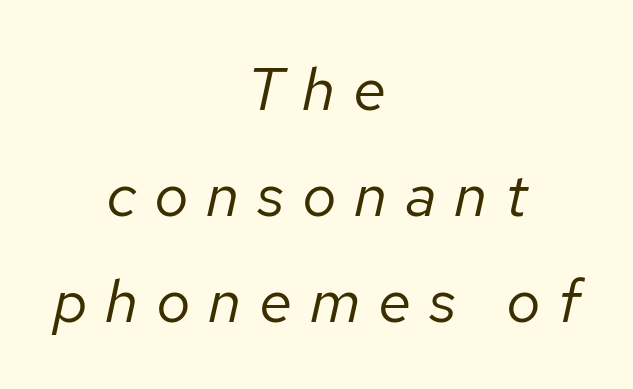
If you drew a line through each stem, it would be angled. The passage shown is typed in a proportional face where columns would drift. Quick note: underline off. Leftover space on each line is divided equally before and after the words. The letters look calm and open, with moderate or lighter stems. Here the glyphs are tracked loosely, breaking word shapes into spaced letters.
